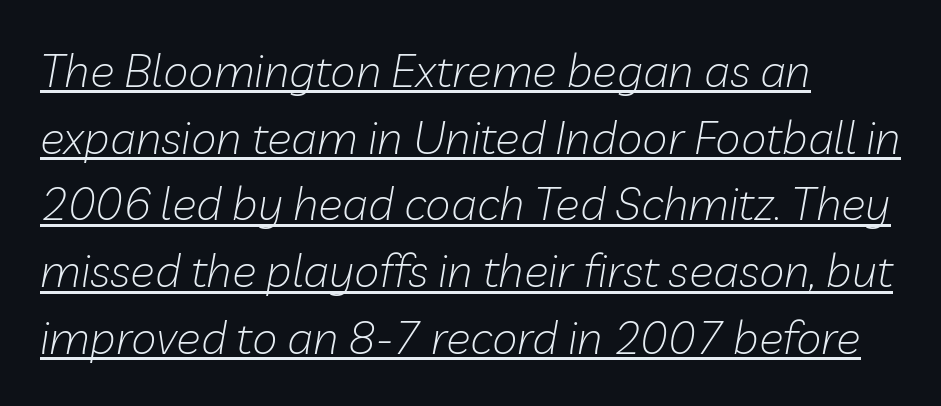
The image shows 46 px light type, italic (leaning right); set left-aligned, normal line spacing (1.45x), normal letter spacing, underlined; low stroke contrast and a medium x-height.
